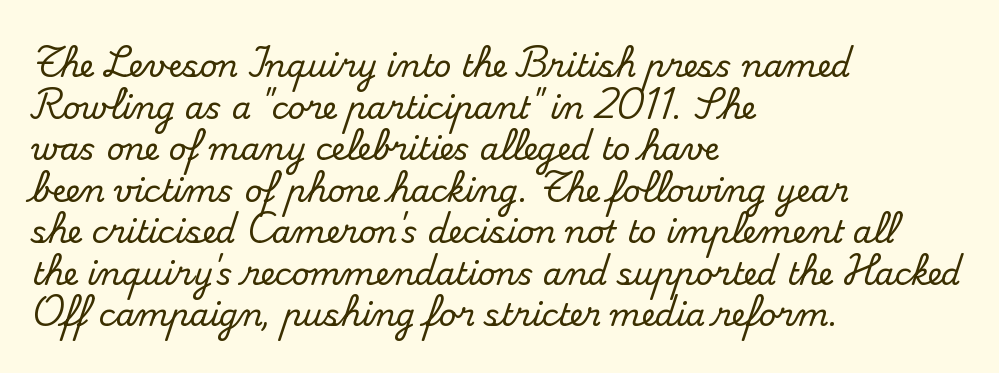
The image shows 31 px text type; set left-aligned, normal line spacing (1.34x), normal letter spacing, not underlined; medium stroke contrast and a small x-height.
